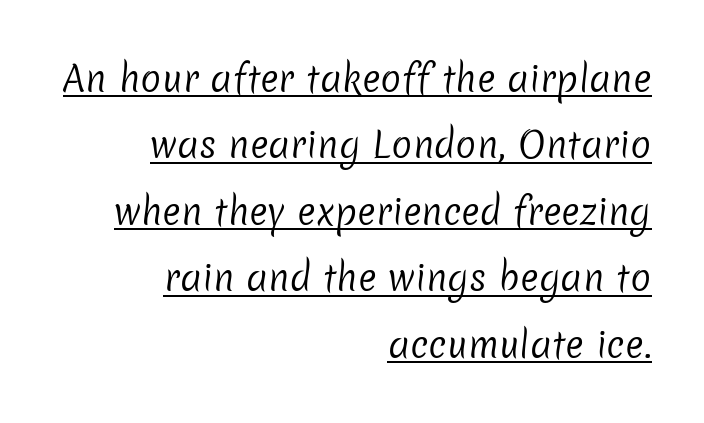
The image shows 35 px regular-weight sans-serif type; set right-aligned, loose line spacing (1.9x), normal letter spacing, underlined; low stroke contrast and a medium x-height.
